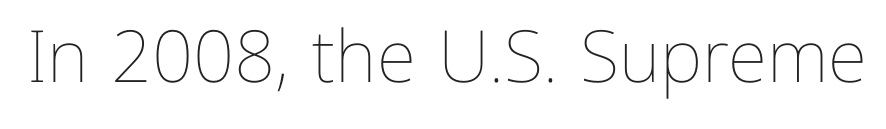
{"italic": "no", "bold": "no", "weight": "thin", "width": "normal", "stroke_contrast": "low", "x_height": "medium", "monospaced": "no", "underline": "no", "letter_spacing": "normal", "letter_spacing_em": 0.0, "glyph_px": 72}
